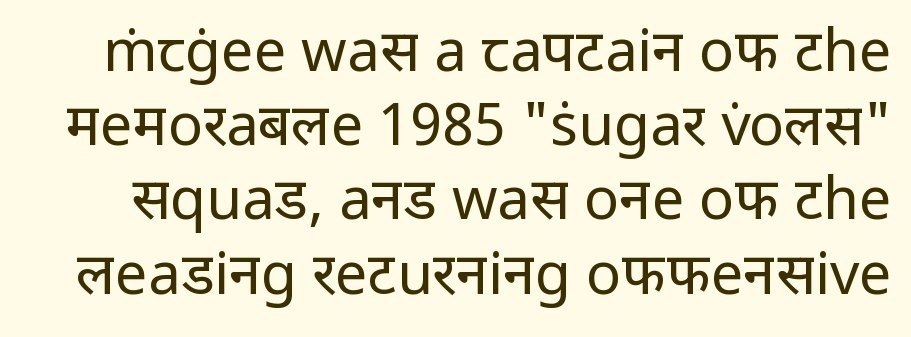
The string is rendered with underlining switched off. This is sans-serif lettering, the kind often seen on screens and signage. Short note: letters normally spaced. Posture: vertical. The letters advance in unequal steps, a hallmark of proportional type.
